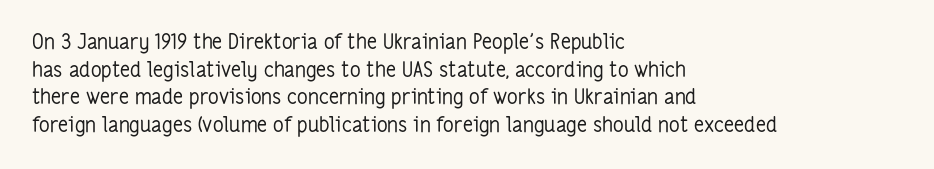
Q: Is the text bold? A: No.
Q: Is the text italic (slanted)? A: No, it is upright.
Q: Is the text underlined? A: No.
Q: How is the paragraph aligned? A: Left-aligned.
Q: Is the spacing between letters normal or unusually wide? A: Normal.
Q: Is the spacing between lines tight, normal or loose? A: Normal.
